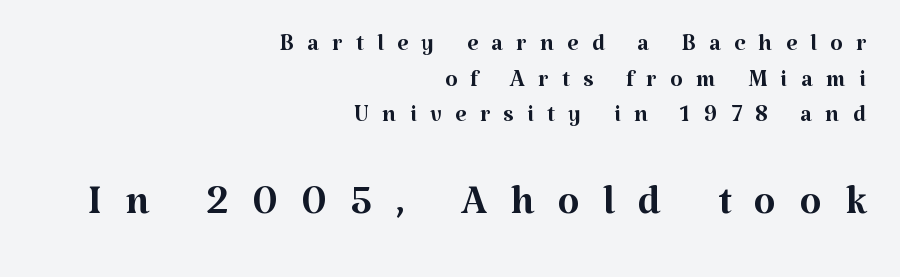
Q: Is the text bold? A: No.
Q: Is the text italic (slanted)? A: No, it is upright.
Q: Is the typeface a serif or a sans-serif typeface? A: Serif.
Q: Is the text underlined? A: No.
Q: How is the paragraph aligned? A: Right-aligned.
Q: Is the spacing between letters normal or unusually wide? A: Unusually wide.
Q: Is the spacing between lines tight, normal or loose? A: Tight.
Q: Which block of text is set in a larger size, the first (top) or the second (bottom)? A: The second (bottom) one.
Q: Width (condensed, normal, or wide)? A: Normal.
Q: Stroke contrast? A: Medium.
Q: x-height? A: Medium.
Q: Monospaced? A: No.
